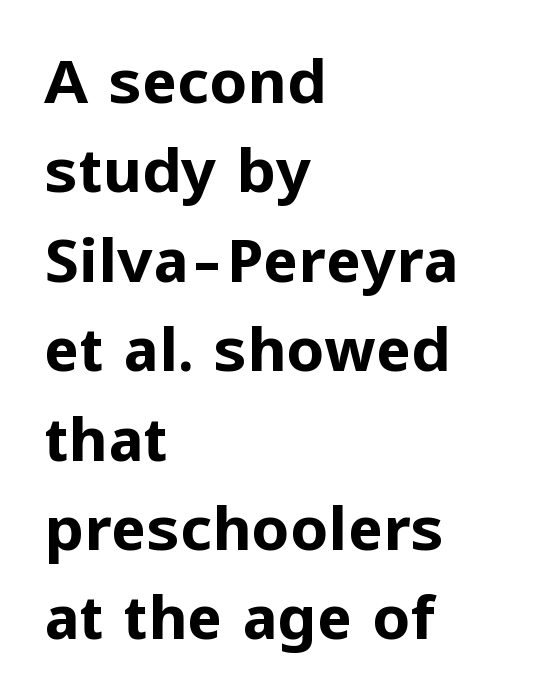
The image shows 60 px bold sans-serif type, upright; set left-aligned, normal line spacing (1.49x), normal letter spacing, not underlined; low stroke contrast and a medium x-height.
